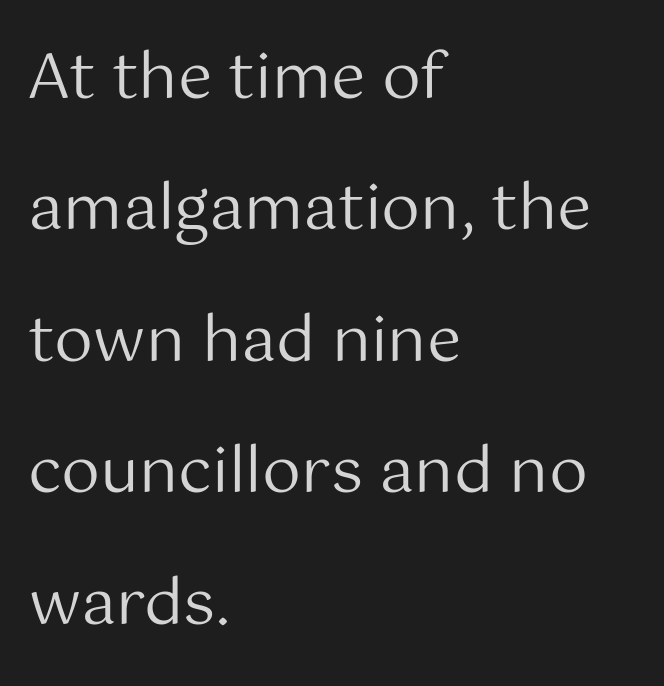
You could not count columns in this text — the font is proportionally spaced. Teacher's note: observe the even left margin — that is flush-left alignment. The space between consecutive lines is lavish. The cut favours lightness, reaching ordinary text weight at its darkest. Tracking here is standard; glyphs follow each other at the usual distance.
